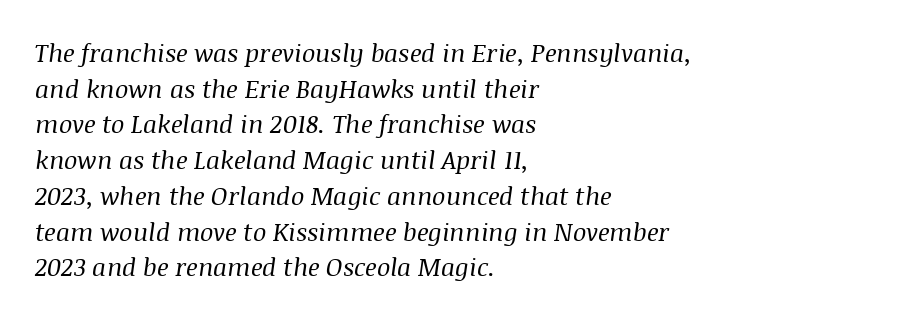
A bare baseline throughout the passage. One-word summary of the alignment: left. In terms of posture, this sample is oblique. Leading matches the norm, producing a regular column.
